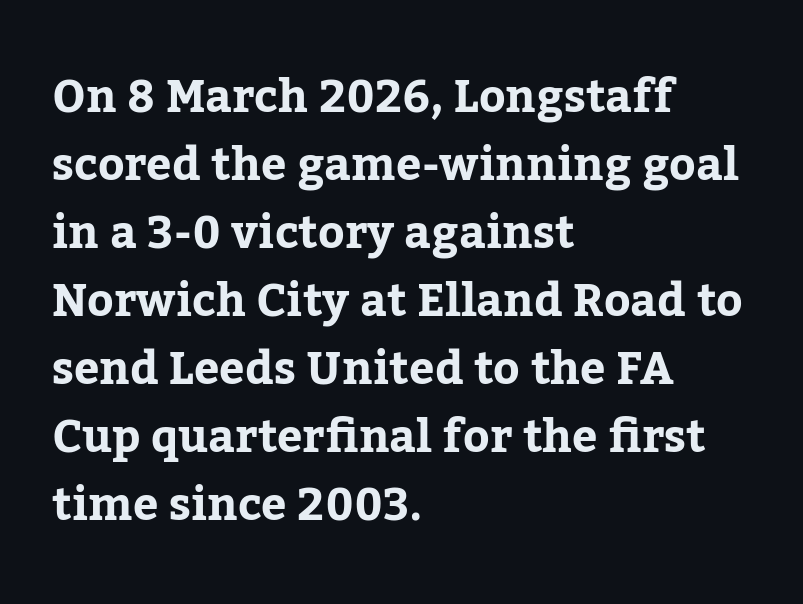
Think of a printed novel: that variable character pitch is what you see here. Small tapered or slab feet sit at the stroke ends, so this counts as serif. Each glyph is drawn with heavy, bold strokes. Notice how the passage keeps a crisp vertical edge on the left only. Every stem runs plumb, perpendicular to the baseline.
